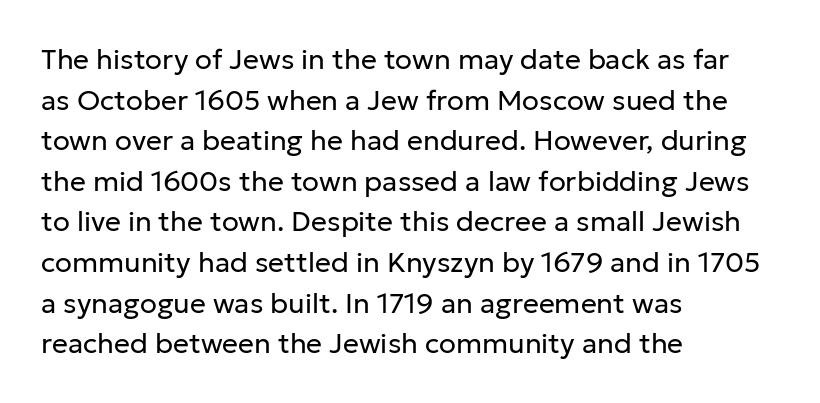
{"serif": "no", "italic": "no", "bold": "no", "weight": "regular", "width": "normal", "stroke_contrast": "low", "x_height": "medium", "monospaced": "no", "underline": "no", "align": "left", "line_spacing": "normal", "line_spacing_ratio": 1.45, "letter_spacing": "normal", "letter_spacing_em": 0.0, "glyph_px": 28}
